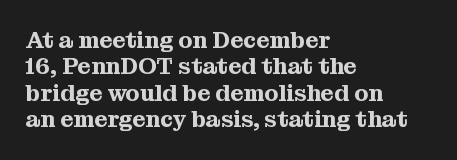
Default kerning and tracking; the words read as compact shapes. Cramped leading. In CSS terms this would be text-align: left. The lettering holds an erect, upright posture throughout. Honestly, there is no underline to notice here at all.
